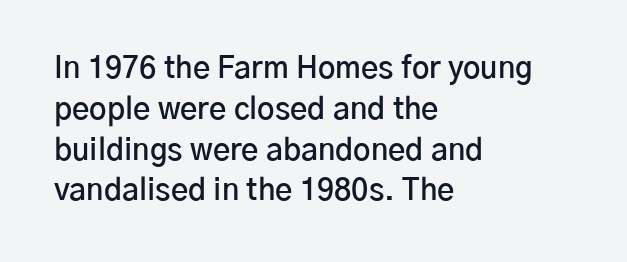
The image shows 30 px semibold sans-serif type, upright; set left-aligned, normal line spacing (1.36x), normal letter spacing, not underlined; low stroke contrast and a medium x-height.
